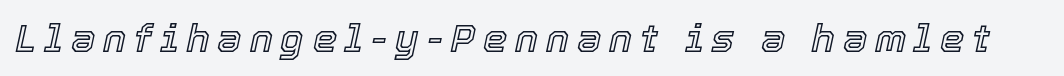
{"italic": "yes", "lean": "right", "slant_degrees": 12, "width": "normal", "x_height": "medium", "monospaced": "no", "underline": "no", "letter_spacing": "wide", "letter_spacing_em": 0.2, "glyph_px": 39}
